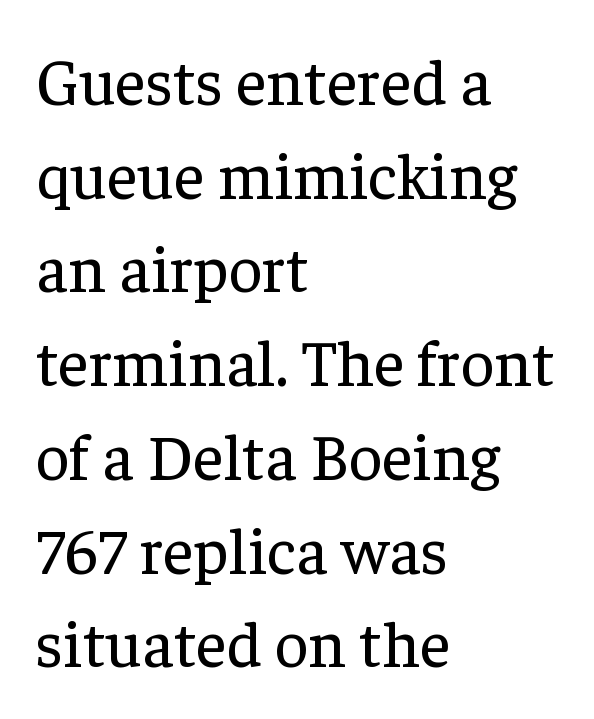
Q: Is the text bold? A: No.
Q: Is the text italic (slanted)? A: No, it is upright.
Q: Is the typeface a serif or a sans-serif typeface? A: Serif.
Q: Is the text underlined? A: No.
Q: How is the paragraph aligned? A: Left-aligned.
Q: Is the spacing between letters normal or unusually wide? A: Normal.
Q: Is the spacing between lines tight, normal or loose? A: Normal.
Q: Width (condensed, normal, or wide)? A: Normal.
Q: Stroke contrast? A: Low.
Q: x-height? A: Medium.
Q: Monospaced? A: No.
